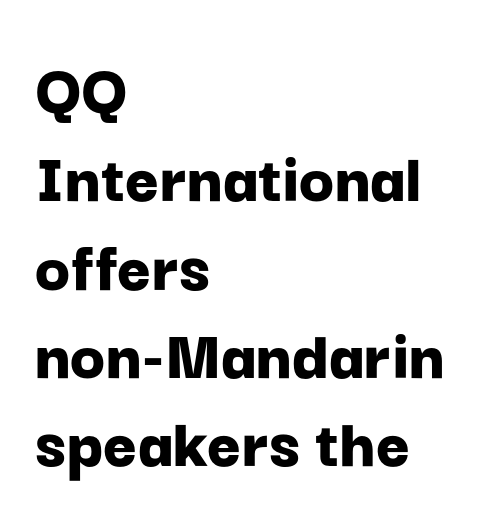
Q: Is the text bold? A: Yes.
Q: Is the text italic (slanted)? A: No, it is upright.
Q: Is the typeface a serif or a sans-serif typeface? A: Sans-serif.
Q: Is the text underlined? A: No.
Q: How is the paragraph aligned? A: Left-aligned.
Q: Is the spacing between letters normal or unusually wide? A: Normal.
Q: Width (condensed, normal, or wide)? A: Normal.
Q: Stroke contrast? A: Low.
Q: x-height? A: Medium.
Q: Monospaced? A: No.
